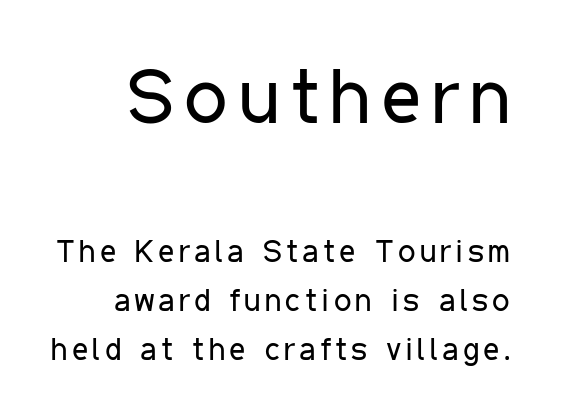
Q: Is the text bold? A: No.
Q: Is the text italic (slanted)? A: No, it is upright.
Q: Is the typeface a serif or a sans-serif typeface? A: Sans-serif.
Q: Is the text underlined? A: No.
Q: Is the spacing between lines tight, normal or loose? A: Normal.
Q: Which block of text is set in a larger size, the first (top) or the second (bottom)? A: The first (top) one.
Q: Width (condensed, normal, or wide)? A: Condensed.
Q: Stroke contrast? A: Low.
Q: x-height? A: Medium.
Q: Monospaced? A: No.
